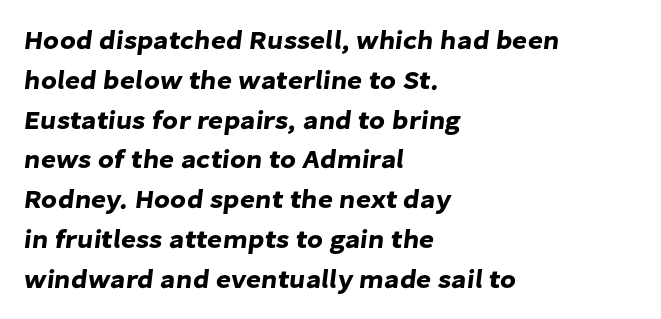
Successive baselines arrive at the customary interval. No extra tracking has been applied to these lines. Reading down the block, your eye returns to a fixed left position each line. The foot of each line stays bare and open.
